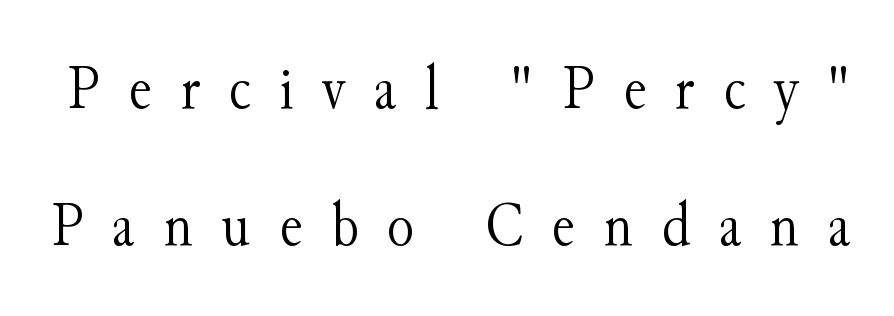
{"serif": "yes", "italic": "no", "bold": "no", "weight": "light", "width": "normal", "stroke_contrast": "medium", "x_height": "small", "monospaced": "no", "underline": "no", "line_spacing": "loose", "line_spacing_ratio": 2.18, "letter_spacing": "wide", "letter_spacing_em": 0.45, "glyph_px": 63}
